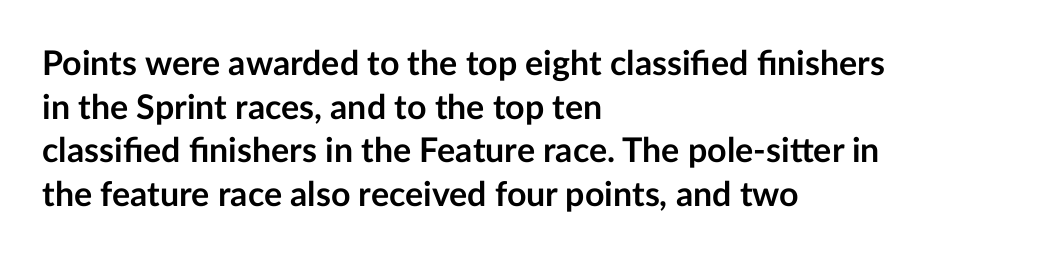
Clear beneath every line of the passage. Here the glyphs are tracked normally, forming tight word shapes. If you measured baseline to baseline, you'd find a middling distance. Is this a fixed-width face? No — the glyphs have proportional, varying widths.
